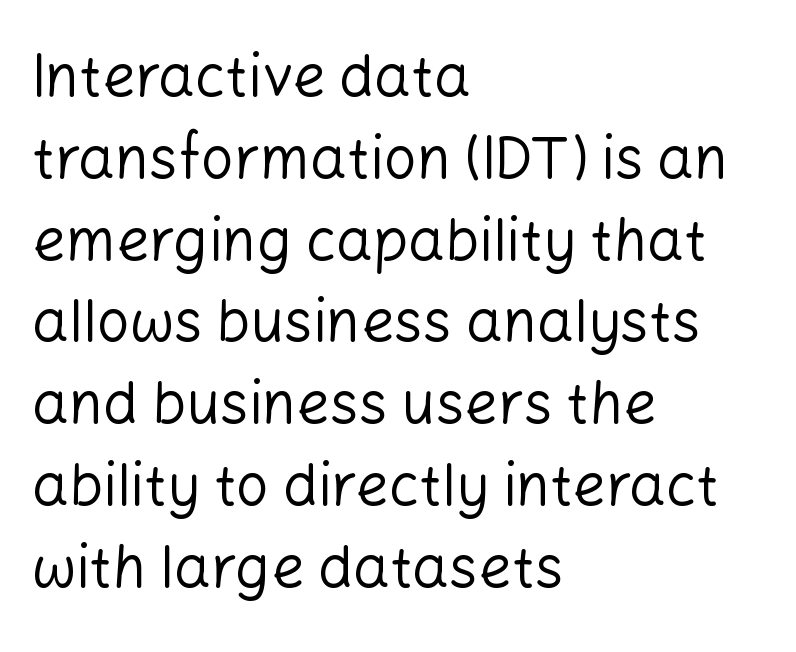
The image shows 58 px regular-weight sans-serif type, upright; set left-aligned, normal line spacing (1.41x), normal letter spacing, not underlined; low stroke contrast and a medium x-height.
